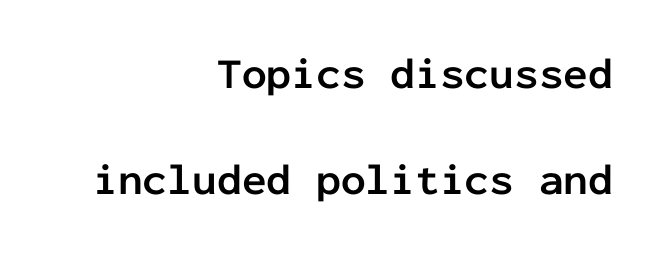
Q: Is the text bold? A: Yes.
Q: Is the text italic (slanted)? A: No, it is upright.
Q: Is the typeface a serif or a sans-serif typeface? A: Sans-serif.
Q: Is the text underlined? A: No.
Q: How is the paragraph aligned? A: Right-aligned.
Q: Is the spacing between letters normal or unusually wide? A: Normal.
Q: Is the spacing between lines tight, normal or loose? A: Loose.
Q: Width (condensed, normal, or wide)? A: Normal.
Q: Stroke contrast? A: Low.
Q: x-height? A: Medium.
Q: Monospaced? A: Yes.
